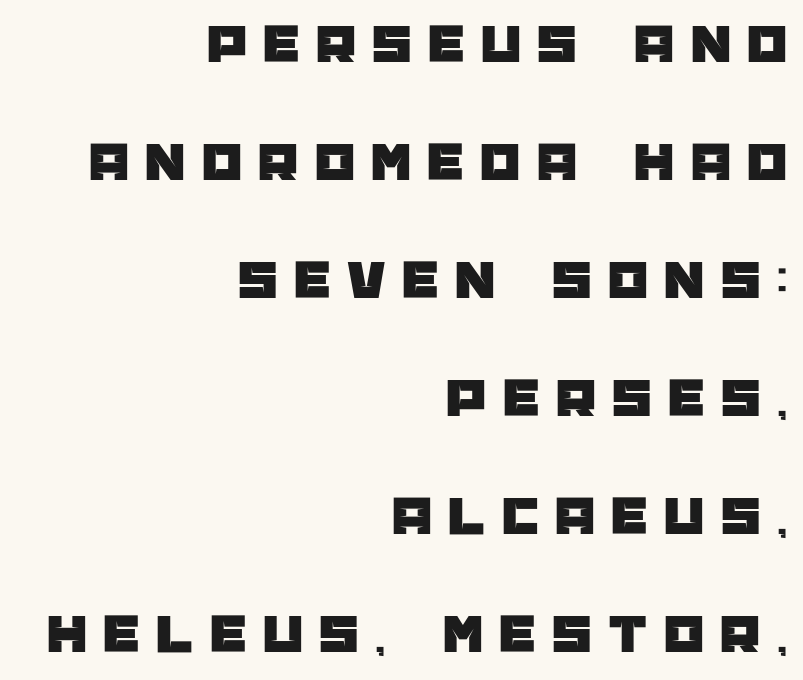
Summary of vertical rhythm: relaxed, with wide interline spacing. It's the straight-up-and-down kind of type. Letterform terminals end flat and unadorned throughout the passage. Substantial extra tracking has been applied to these lines. This sample has the flowing, uneven cadence of proportional lettering.
